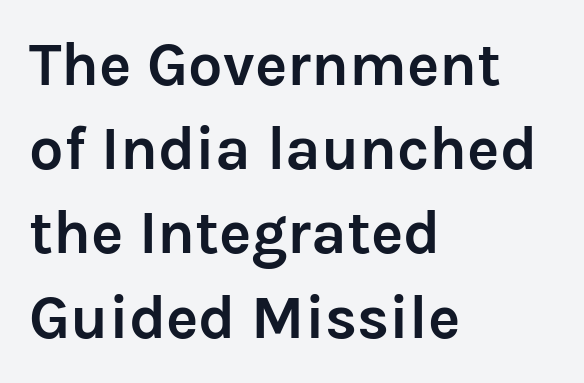
Q: Is the text bold? A: Yes.
Q: Is the text italic (slanted)? A: No, it is upright.
Q: Is the typeface a serif or a sans-serif typeface? A: Sans-serif.
Q: Is the text underlined? A: No.
Q: How is the paragraph aligned? A: Left-aligned.
Q: Is the spacing between letters normal or unusually wide? A: Normal.
Q: Is the spacing between lines tight, normal or loose? A: Normal.
Q: Width (condensed, normal, or wide)? A: Normal.
Q: Stroke contrast? A: Low.
Q: x-height? A: Medium.
Q: Monospaced? A: No.
